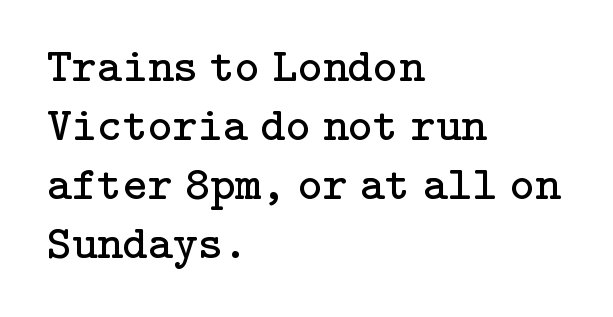
The image shows 48 px regular-weight serif type, upright; set left-aligned, line spacing 1.23x, normal letter spacing, not underlined; low stroke contrast and a medium x-height.
